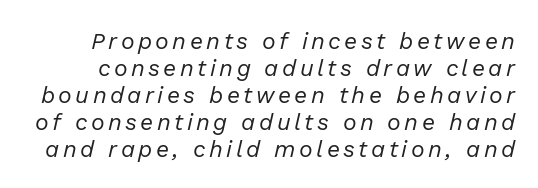
The image shows 23 px text type, italic (leaning right); set line spacing 1.17x, not underlined.
